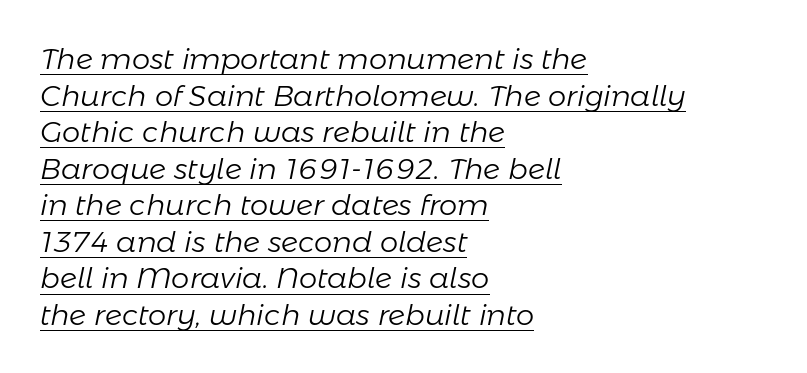
{"italic": "yes", "lean": "right", "slant_degrees": 11, "bold": "no", "weight": "light", "width": "normal", "stroke_contrast": "low", "x_height": "medium", "monospaced": "no", "underline": "yes", "align": "left", "line_spacing": "normal", "line_spacing_ratio": 1.26, "letter_spacing": "normal", "letter_spacing_em": 0.0, "glyph_px": 29}
